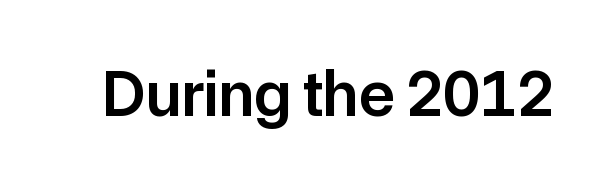
Q: Is the text bold? A: Semi-bold.
Q: Is the text italic (slanted)? A: No, it is upright.
Q: Is the typeface a serif or a sans-serif typeface? A: Sans-serif.
Q: Is the text underlined? A: No.
Q: Is the spacing between letters normal or unusually wide? A: Normal.
Q: Width (condensed, normal, or wide)? A: Normal.
Q: Stroke contrast? A: Low.
Q: x-height? A: Medium.
Q: Monospaced? A: No.
